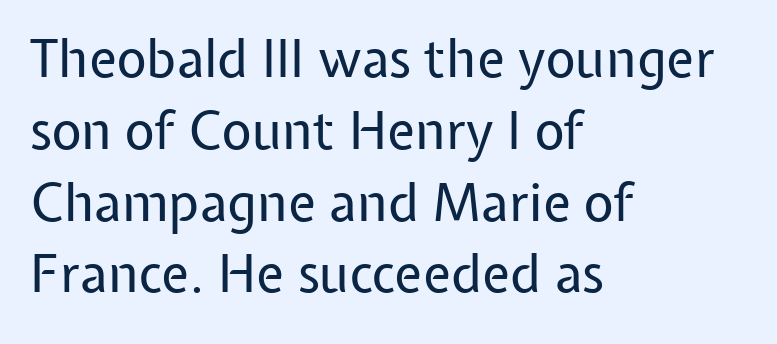
Q: Is the text bold? A: No.
Q: Is the text italic (slanted)? A: No, it is upright.
Q: Is the typeface a serif or a sans-serif typeface? A: Sans-serif.
Q: Is the text underlined? A: No.
Q: How is the paragraph aligned? A: Left-aligned.
Q: Is the spacing between letters normal or unusually wide? A: Normal.
Q: Is the spacing between lines tight, normal or loose? A: Normal.
Q: Width (condensed, normal, or wide)? A: Normal.
Q: Stroke contrast? A: Low.
Q: x-height? A: Medium.
Q: Monospaced? A: No.
